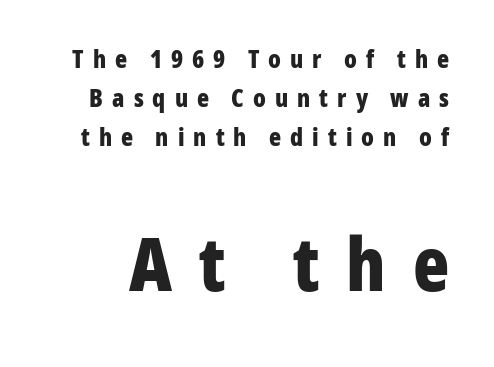
This rendering employs a face without finishing strokes, i.e., a sans-serif. The designer left line spacing at the default. Caption: upper text group reduced, lower text group enlarged. This rendering features lettering with no underline.
